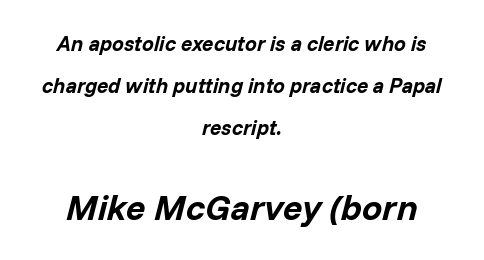
The image shows 36 px bold type, italic (leaning right); set centered, loose line spacing (1.99x), normal letter spacing, not underlined; the second (bottom) block is 1.71x larger; low stroke contrast and a medium x-height.
